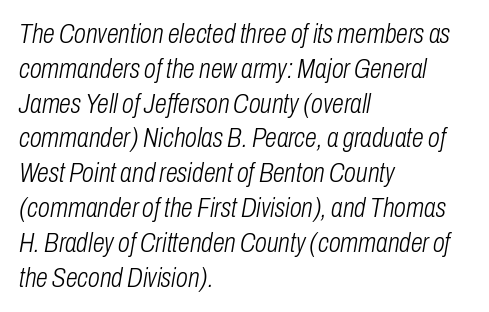
The image shows 27 px text type, italic (leaning right); set left-aligned, normal line spacing (1.29x), normal letter spacing, not underlined.
